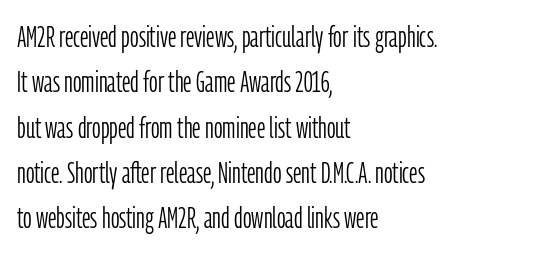
{"serif": "no", "italic": "no", "bold": "no", "weight": "light", "width": "condensed", "stroke_contrast": "low", "x_height": "medium", "monospaced": "no", "underline": "no", "align": "left", "line_spacing": "normal", "line_spacing_ratio": 1.51, "letter_spacing": "normal", "letter_spacing_em": 0.0, "glyph_px": 30}
